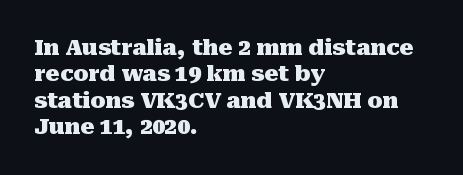
{"italic": "no", "bold": "yes", "underline": "no", "align": "left", "line_spacing_ratio": 1.2, "letter_spacing": "normal", "letter_spacing_em": 0.0, "glyph_px": 22}
